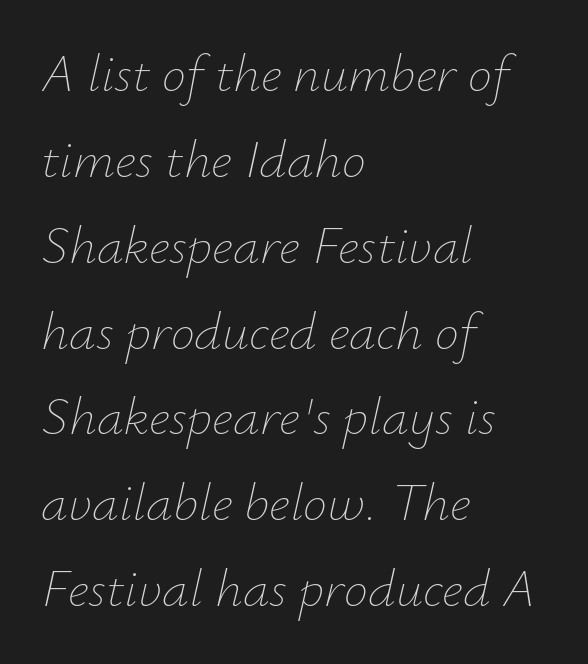
Q: Is the text bold? A: No.
Q: Is the text italic (slanted)? A: Yes, it leans right by about 12 degrees.
Q: Is the text underlined? A: No.
Q: How is the paragraph aligned? A: Left-aligned.
Q: Is the spacing between letters normal or unusually wide? A: Normal.
Q: Is the spacing between lines tight, normal or loose? A: Normal.
Q: Width (condensed, normal, or wide)? A: Normal.
Q: Stroke contrast? A: Low.
Q: x-height? A: Small.
Q: Monospaced? A: No.
